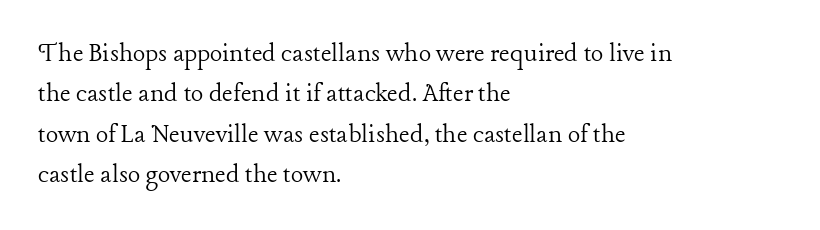
Q: Is the text bold? A: No.
Q: Is the text italic (slanted)? A: No, it is upright.
Q: Is the typeface a serif or a sans-serif typeface? A: Serif.
Q: Is the text underlined? A: No.
Q: How is the paragraph aligned? A: Left-aligned.
Q: Is the spacing between letters normal or unusually wide? A: Normal.
Q: Is the spacing between lines tight, normal or loose? A: Normal.
Q: Width (condensed, normal, or wide)? A: Normal.
Q: Stroke contrast? A: Low.
Q: x-height? A: Medium.
Q: Monospaced? A: No.
